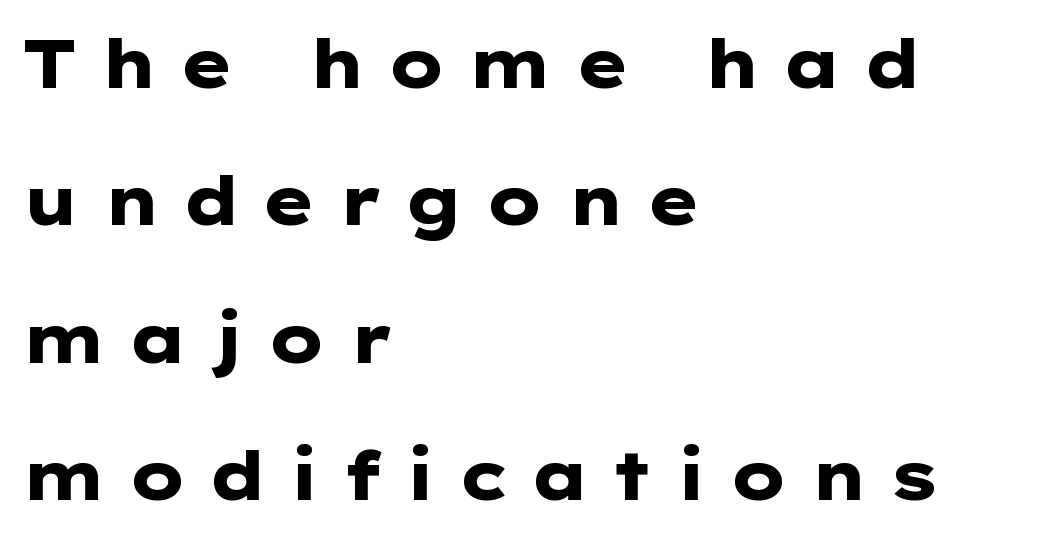
The image shows 68 px heavy, wide sans-serif type, upright; set left-aligned, loose line spacing (2.02x), unusually wide letter spacing (+0.29 em), not underlined; low stroke contrast and a medium x-height.
